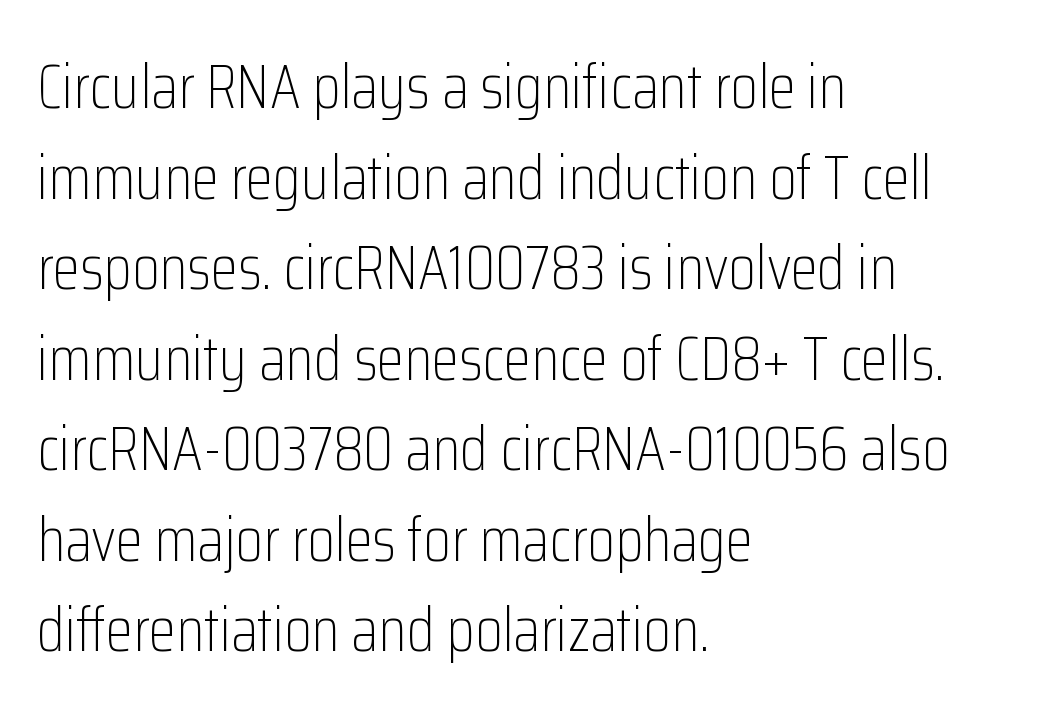
{"serif": "no", "italic": "no", "bold": "no", "weight": "light", "width": "condensed", "stroke_contrast": "low", "x_height": "medium", "monospaced": "no", "underline": "no", "align": "left", "line_spacing": "normal", "line_spacing_ratio": 1.46, "letter_spacing": "normal", "letter_spacing_em": 0.0, "glyph_px": 62}
